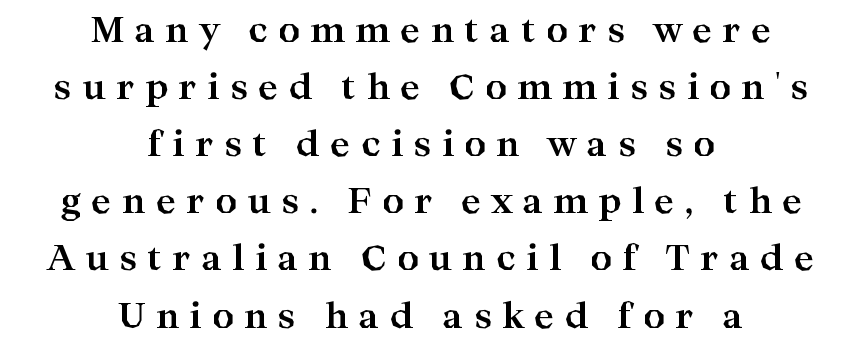
{"serif": "yes", "italic": "no", "bold": "yes", "weight": "bold", "width": "wide", "stroke_contrast": "high", "x_height": "medium", "monospaced": "no", "underline": "no", "align": "center", "line_spacing": "normal", "line_spacing_ratio": 1.68, "letter_spacing": "wide", "letter_spacing_em": 0.3, "glyph_px": 34}
